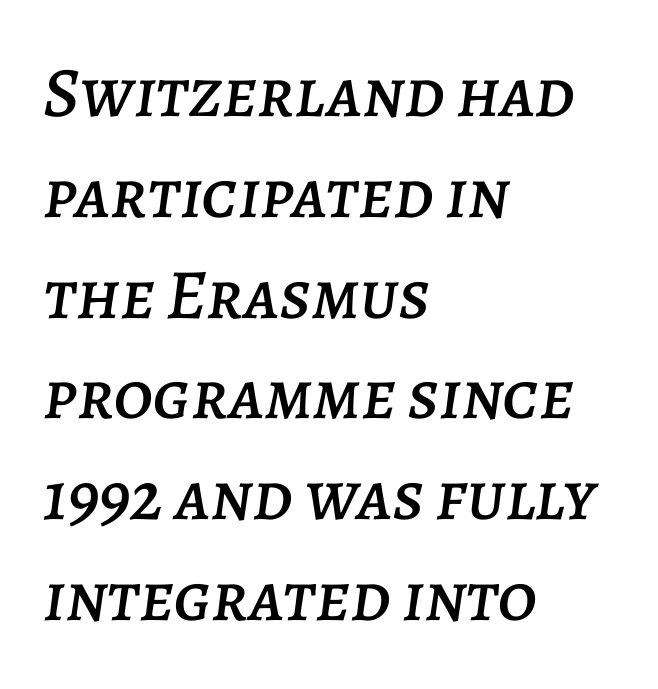
Spacing between characters is what you'd get straight out of the box. Just letters on the line, the space beneath them empty. In CSS terms this would be text-align: left. The passage shown leans; its letterforms are oblique. A typesetter would call this proportional, since set widths differ per character.
